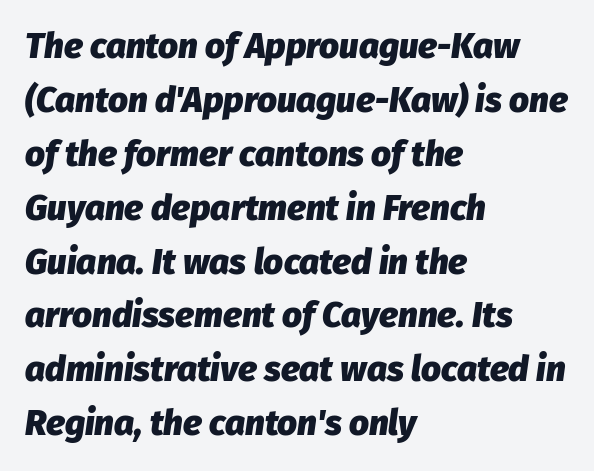
The image shows 35 px heavy type, italic (leaning right); set left-aligned, normal line spacing (1.54x), normal letter spacing, not underlined; low stroke contrast and a medium x-height.
